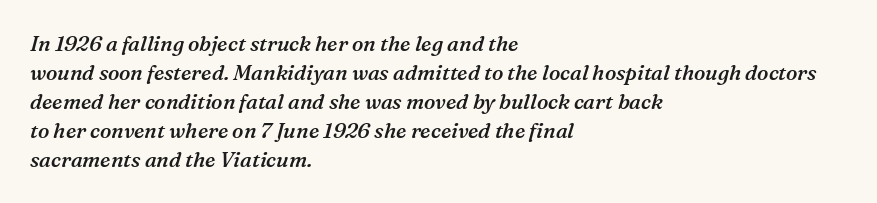
Slanted lettering throughout. Does extra space separate the letters? No, they use regular spacing. Successive baselines arrive at the customary interval. Underlining? Definitely not there. Semibold letterforms, between regular and bold.
